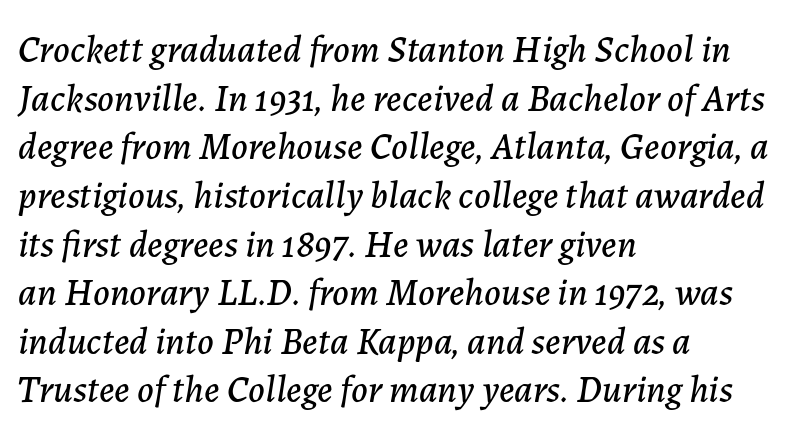
Q: Is the text italic (slanted)? A: Yes, it leans right by about 7 degrees.
Q: Is the text underlined? A: No.
Q: How is the paragraph aligned? A: Left-aligned.
Q: Is the spacing between letters normal or unusually wide? A: Normal.
Q: Is the spacing between lines tight, normal or loose? A: Normal.
Q: Width (condensed, normal, or wide)? A: Normal.
Q: Stroke contrast? A: Low.
Q: x-height? A: Medium.
Q: Monospaced? A: No.
